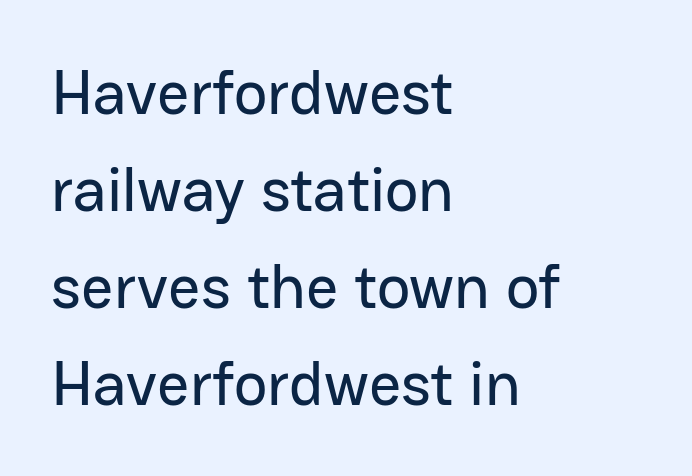
You can tell from the bare stems that sans-serif type was used. A typesetter would call this proportional, since set widths differ per character. The rows are spaced the way most documents space them. This rendering leaves character spacing at its baseline value.
